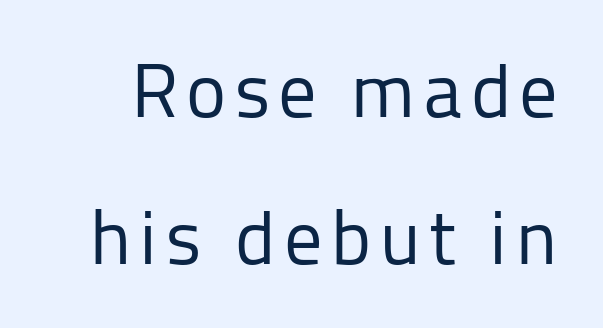
Q: Is the text bold? A: No.
Q: Is the text italic (slanted)? A: No, it is upright.
Q: Is the typeface a serif or a sans-serif typeface? A: Sans-serif.
Q: Is the text underlined? A: No.
Q: Is the spacing between lines tight, normal or loose? A: Loose.
Q: Width (condensed, normal, or wide)? A: Normal.
Q: Stroke contrast? A: Low.
Q: x-height? A: Medium.
Q: Monospaced? A: No.
